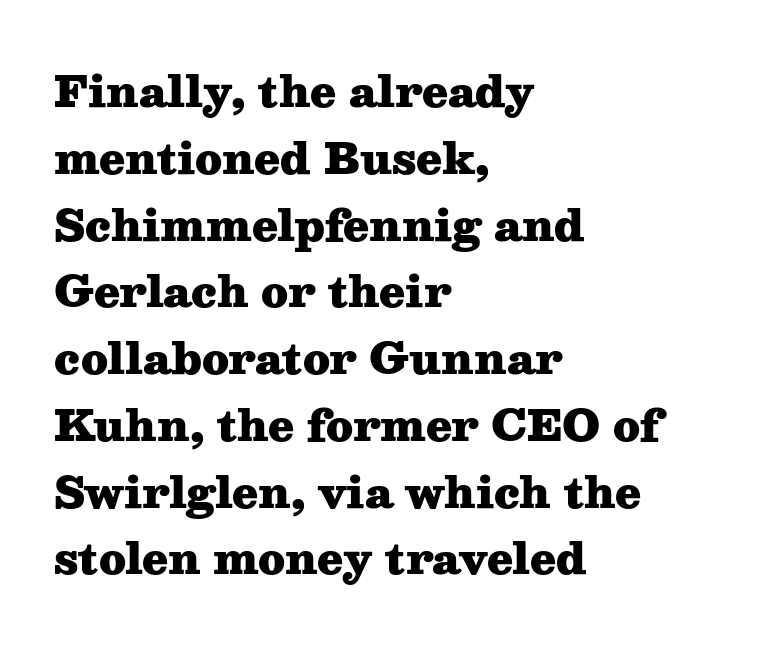
Strokes here are thick enough to call this a true bold. The type sits square on the baseline with zero lean. Spacing between characters is what you'd get straight out of the box. Is this a sans? No — the strokes have serifs. Note the varied advance widths — an 'i' is clearly narrower than an 'm'.
